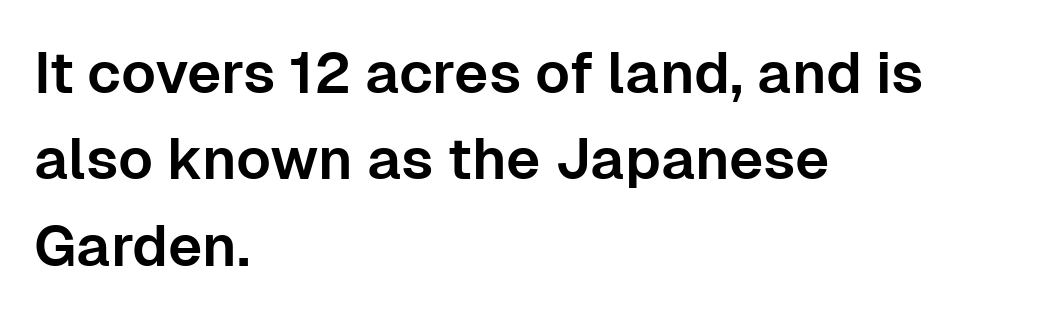
{"serif": "no", "italic": "no", "width": "normal", "stroke_contrast": "low", "x_height": "medium", "monospaced": "no", "underline": "no", "align": "left", "line_spacing": "normal", "line_spacing_ratio": 1.49, "letter_spacing": "normal", "letter_spacing_em": 0.0, "glyph_px": 58}
